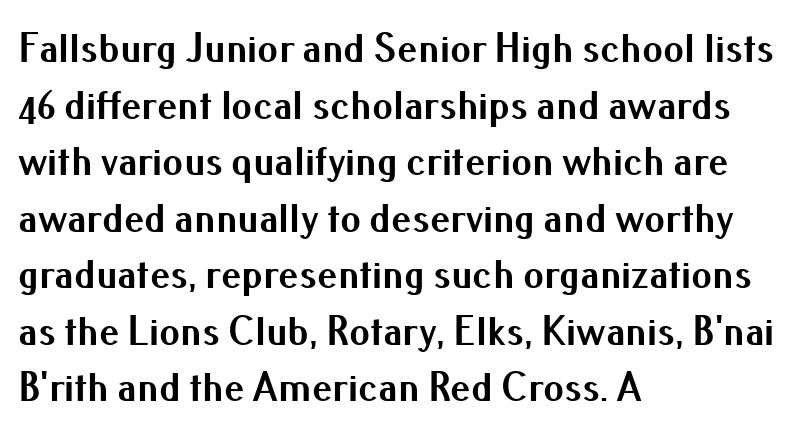
The image shows 41 px bold sans-serif type, upright; set left-aligned, normal line spacing (1.38x), normal letter spacing, not underlined; medium stroke contrast and a small x-height.
